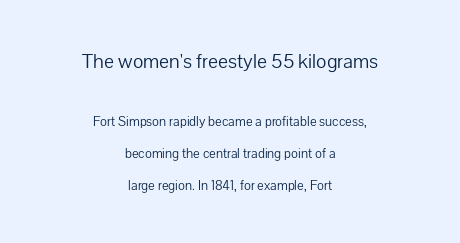
Type size steps down from the first block to the second. In terms of posture, this sample is upright. How would I describe the line gaps? Wide and relaxed. Is the block centered? Yes — each line is placed symmetrically about the middle. Standard letterfit; no display-style spreading of the glyphs. Weight class: somewhere from thin through regular.
